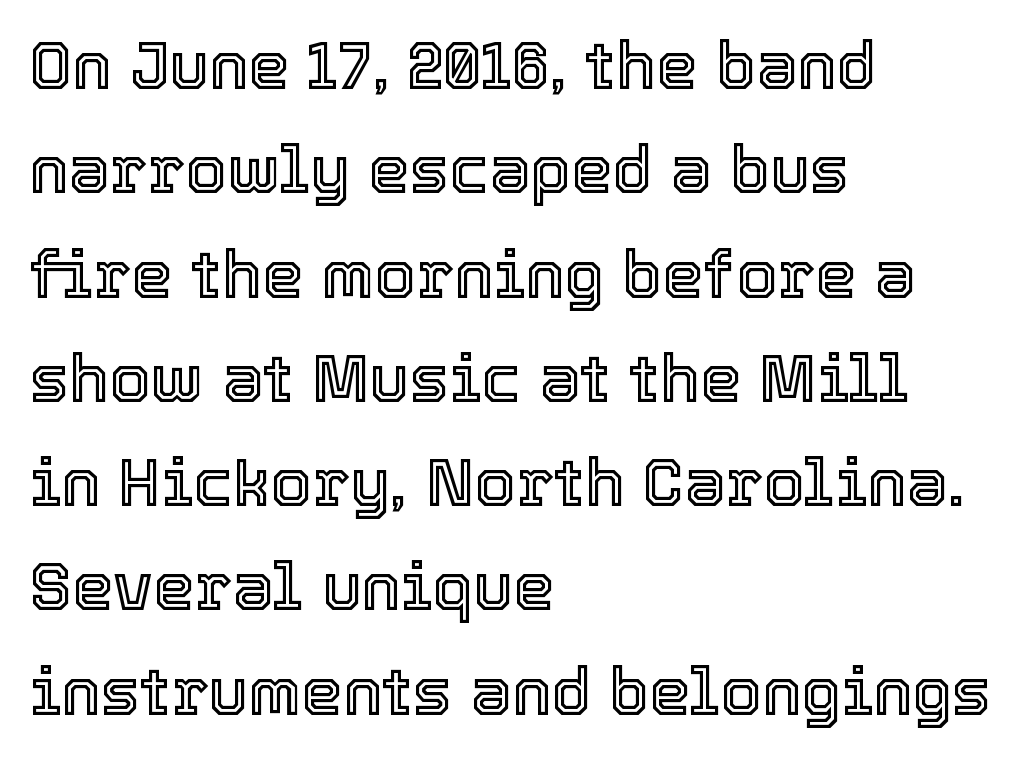
Q: Is the text italic (slanted)? A: No, it is upright.
Q: Is the text underlined? A: No.
Q: How is the paragraph aligned? A: Left-aligned.
Q: Is the spacing between letters normal or unusually wide? A: Normal.
Q: Is the spacing between lines tight, normal or loose? A: Normal.
Q: Width (condensed, normal, or wide)? A: Normal.
Q: x-height? A: Medium.
Q: Monospaced? A: No.
